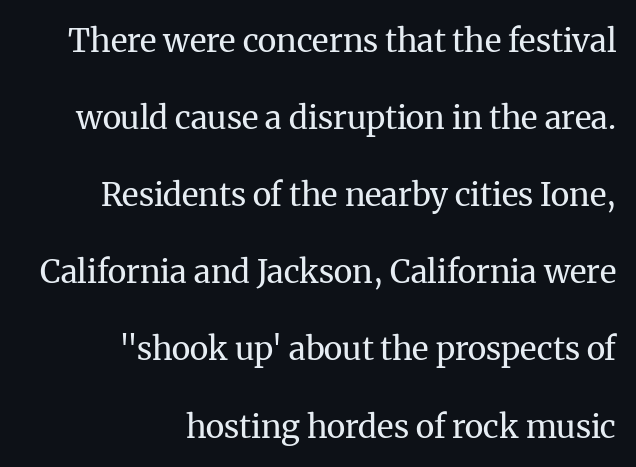
The image shows 32 px regular-weight serif type, upright; set right-aligned, loose line spacing (2.41x), normal letter spacing, not underlined; medium stroke contrast and a medium x-height.
